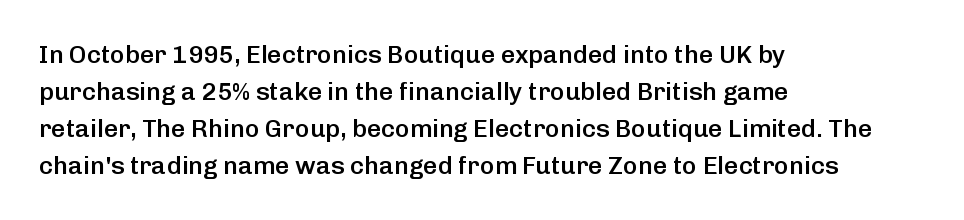
Posture: upright roman. The string is rendered with underlining switched off. Layout note: lines flush left. The line texture is even and compact thanks to regular tracking.
